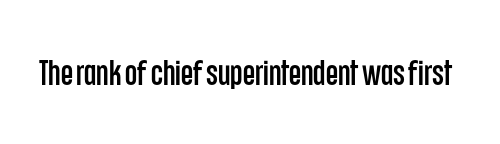
This is roman type, the default non-slanted kind. Just letters on the line, the space beneath them empty. What stands out about the letter spacing? Nothing — it is the standard amount. Do the characters align in a grid? No, the font is proportional.
